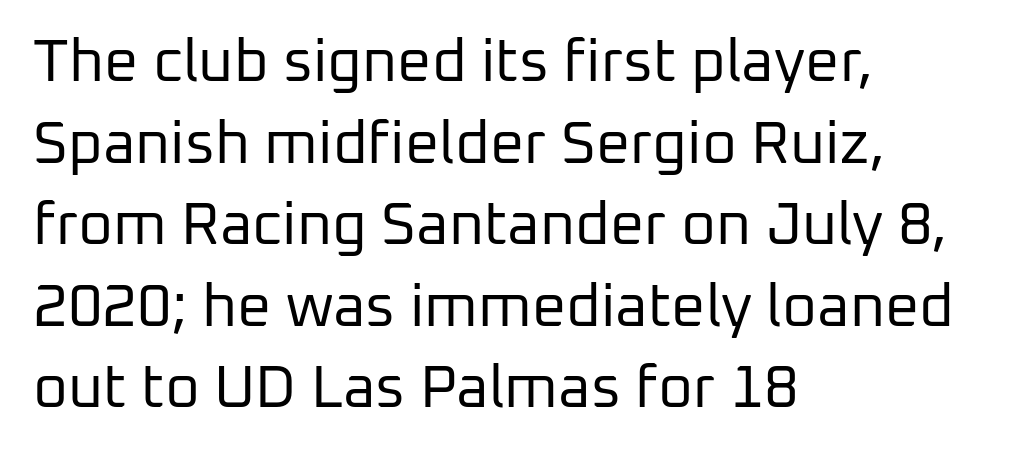
{"serif": "no", "italic": "no", "bold": "no", "weight": "regular", "width": "normal", "stroke_contrast": "low", "x_height": "medium", "monospaced": "no", "underline": "no", "align": "left", "line_spacing": "normal", "line_spacing_ratio": 1.36, "letter_spacing": "normal", "letter_spacing_em": 0.0, "glyph_px": 60}
